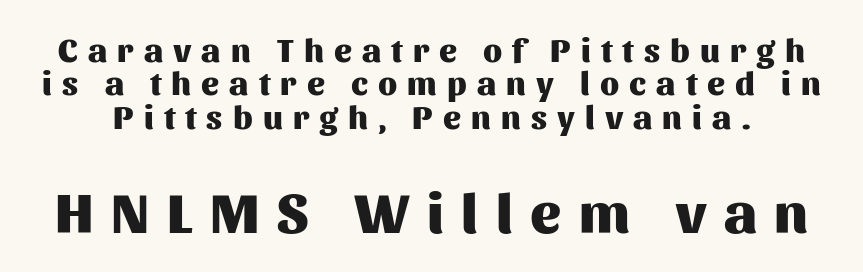
The image shows 57 px heavy sans-serif type, upright; set tight line spacing (1.01x), unusually wide letter spacing (+0.31 em), not underlined; the second (bottom) block is 1.73x larger; medium stroke contrast and a medium x-height.
